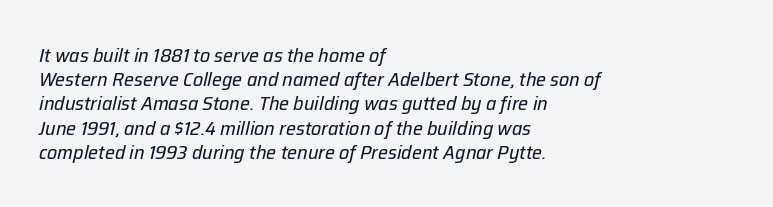
Q: Is the text bold? A: No.
Q: Is the text italic (slanted)? A: Yes, it leans right by about 12 degrees.
Q: Is the text underlined? A: No.
Q: How is the paragraph aligned? A: Left-aligned.
Q: Is the spacing between letters normal or unusually wide? A: Normal.
